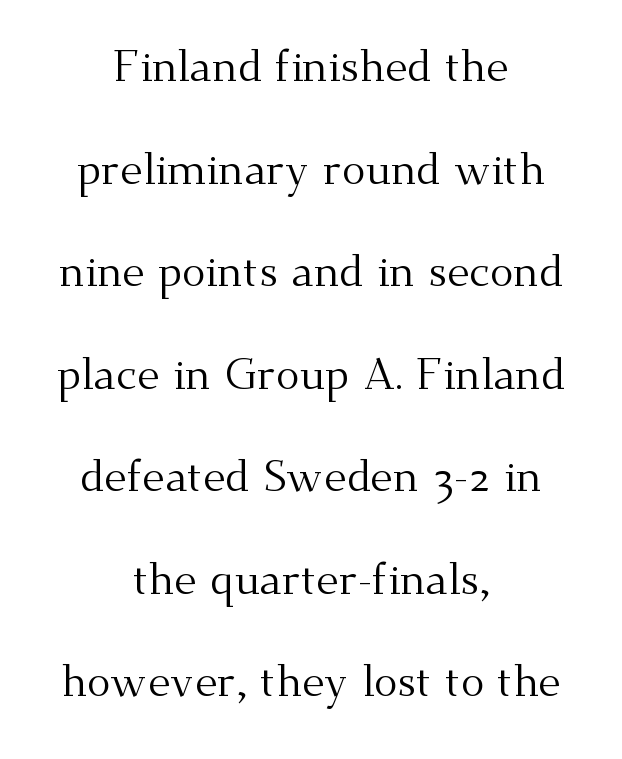
Style check: upright. The type family on display is of the serif kind. Regarding leading, the lines here are spaced well apart. Spacing between characters is what you'd get straight out of the box. A clean baseline with only descenders dipping below it.
